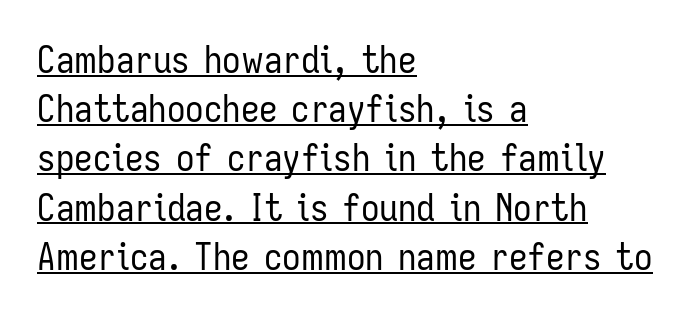
The image shows 37 px regular-weight, condensed sans-serif type, upright; set left-aligned, normal line spacing (1.33x), normal letter spacing, underlined; low stroke contrast and a medium x-height.
